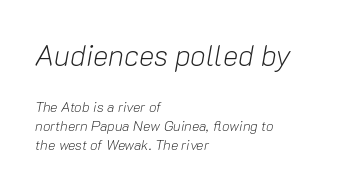
The image shows 29 px light type, italic (leaning right); set left-aligned, normal line spacing (1.35x), normal letter spacing, not underlined; the first (top) block is 2.07x larger; low stroke contrast and a medium x-height.
